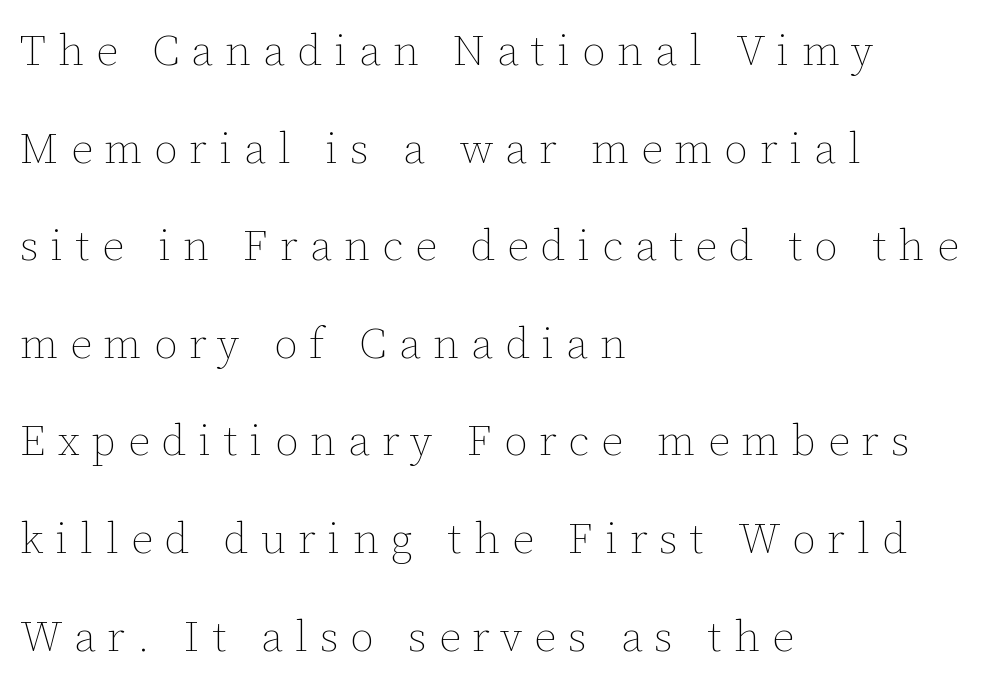
Each letter keeps its own natural width here, so spacing adapts to shape. Upright lettering throughout. Descenders hang freely into open space. Reading down the block, your eye returns to a fixed left position each line. How are the letters spaced? Widely, with obvious added tracking. Interline gaps are noticeably wide in this sample.
